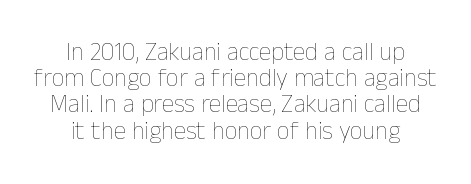
Q: Is the text bold? A: No.
Q: Is the text italic (slanted)? A: No, it is upright.
Q: Is the text underlined? A: No.
Q: How is the paragraph aligned? A: Centered.
Q: Is the spacing between letters normal or unusually wide? A: Normal.
Q: Is the spacing between lines tight, normal or loose? A: Tight.
